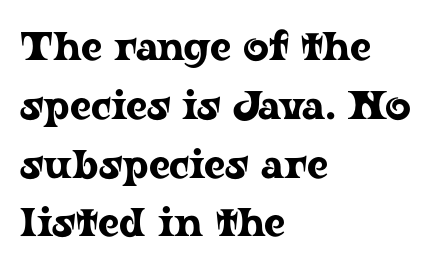
{"serif": "yes", "italic": "no", "width": "wide", "stroke_contrast": "low", "x_height": "medium", "monospaced": "no", "underline": "no", "align": "left", "line_spacing": "normal", "line_spacing_ratio": 1.47, "letter_spacing": "normal", "letter_spacing_em": 0.0, "glyph_px": 40}
